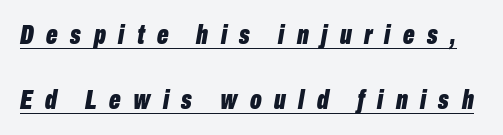
{"italic": "yes", "lean": "right", "slant_degrees": 10, "bold": "yes", "underline": "yes", "line_spacing": "loose", "line_spacing_ratio": 2.4, "letter_spacing": "wide", "letter_spacing_em": 0.46, "glyph_px": 27}
